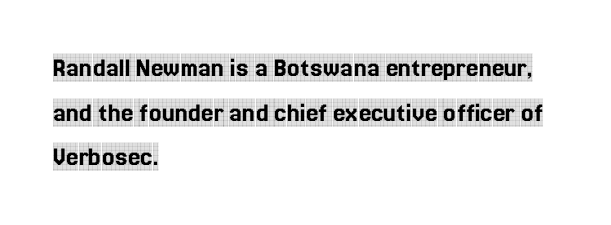
Visually the block forms a straight wall on the left and a jagged coastline on the right. What kind of face is this? One with serifs. This is roman type, the default non-slanted kind. This sample has the flowing, uneven cadence of proportional lettering. A normal amount of white space separates one row of letters from the next. The foot of each line stays bare and open.
